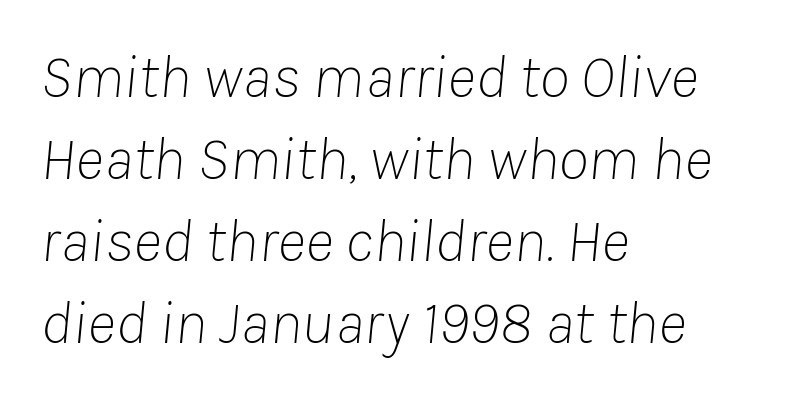
The rendering keeps characters at their native spacing. Glance below the letters and you will spot only blank space. The passage shown is typed in a proportional face where columns would drift. Vertical spacing — default. Rendered with sloped, italic letterforms. The lines are quadded left.
